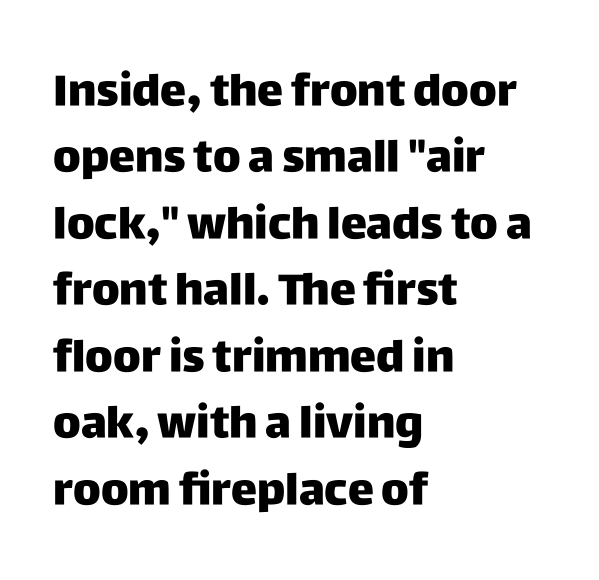
{"serif": "no", "italic": "no", "width": "normal", "stroke_contrast": "low", "x_height": "large", "monospaced": "no", "underline": "no", "align": "left", "line_spacing": "normal", "line_spacing_ratio": 1.51, "letter_spacing": "normal", "letter_spacing_em": 0.0, "glyph_px": 44}
